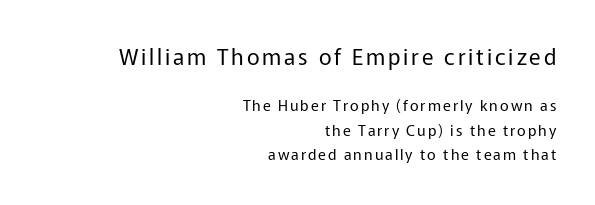
The image shows 22 px text type, upright; set right-aligned, normal line spacing (1.65x), not underlined; the first (top) block is 1.47x larger.
